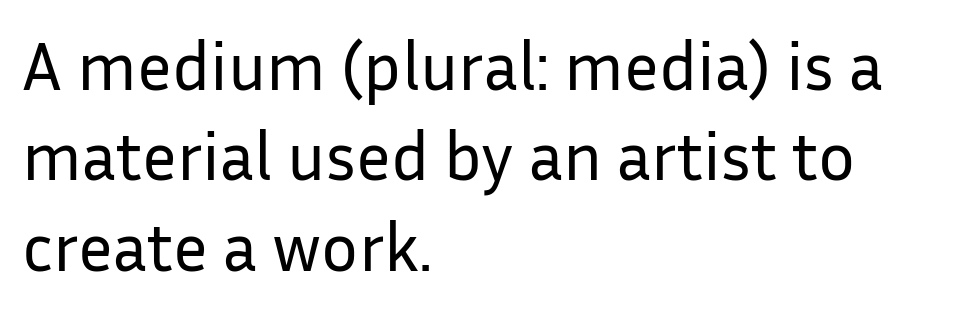
{"serif": "no", "italic": "no", "bold": "no", "weight": "regular", "width": "normal", "stroke_contrast": "low", "x_height": "medium", "monospaced": "no", "underline": "no", "align": "left", "line_spacing": "normal", "line_spacing_ratio": 1.31, "letter_spacing": "normal", "letter_spacing_em": 0.0, "glyph_px": 69}
